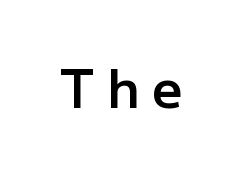
Q: Is the text bold? A: Semi-bold.
Q: Is the text italic (slanted)? A: No, it is upright.
Q: Is the typeface a serif or a sans-serif typeface? A: Sans-serif.
Q: Is the text underlined? A: No.
Q: Is the spacing between letters normal or unusually wide? A: Unusually wide.
Q: Width (condensed, normal, or wide)? A: Normal.
Q: Stroke contrast? A: Low.
Q: x-height? A: Medium.
Q: Monospaced? A: No.
